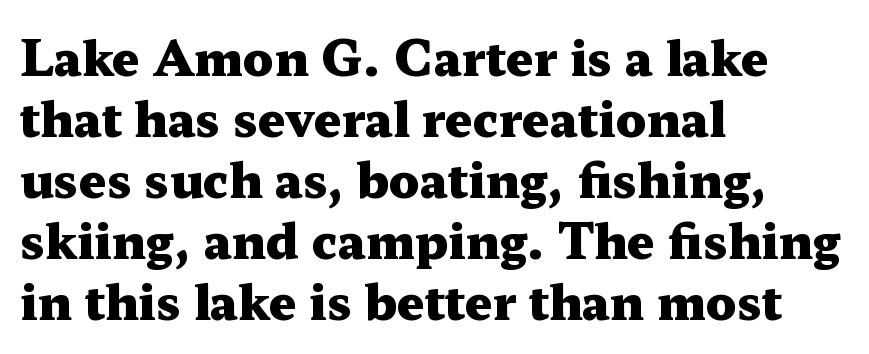
{"serif": "yes", "italic": "no", "bold": "yes", "weight": "heavy", "width": "wide", "stroke_contrast": "medium", "x_height": "medium", "monospaced": "no", "underline": "no", "align": "left", "line_spacing": "normal", "line_spacing_ratio": 1.27, "letter_spacing": "normal", "letter_spacing_em": 0.0, "glyph_px": 48}
